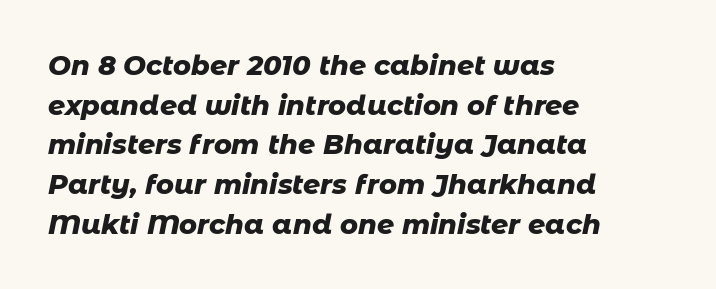
Line spacing here is normal. Alignment: flush left. When letters slant like this, we call the style italic. The passage shown has conventional tracking throughout. The strip under each line holds only bare page. Does the weight exceed regular? Yes, all the way to bold.
